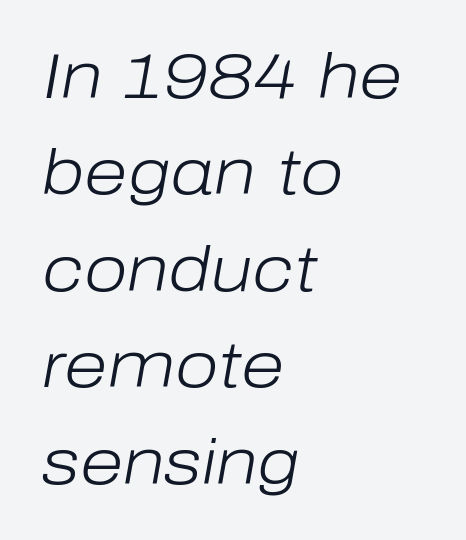
{"italic": "yes", "lean": "right", "slant_degrees": 10, "bold": "no", "weight": "light", "width": "normal", "stroke_contrast": "low", "x_height": "medium", "monospaced": "no", "underline": "no", "align": "left", "line_spacing": "normal", "line_spacing_ratio": 1.53, "letter_spacing": "normal", "letter_spacing_em": 0.0, "glyph_px": 63}
